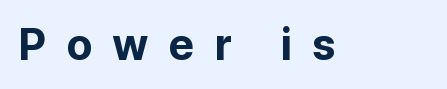
Q: Is the text bold? A: Yes.
Q: Is the text italic (slanted)? A: No, it is upright.
Q: Is the typeface a serif or a sans-serif typeface? A: Sans-serif.
Q: Is the text underlined? A: No.
Q: Is the spacing between letters normal or unusually wide? A: Unusually wide.
Q: Width (condensed, normal, or wide)? A: Normal.
Q: Stroke contrast? A: Low.
Q: x-height? A: Medium.
Q: Monospaced? A: No.
